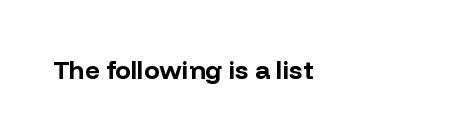
{"italic": "no", "bold": "yes", "underline": "no", "align": "left", "letter_spacing": "normal", "letter_spacing_em": 0.0, "glyph_px": 26}
